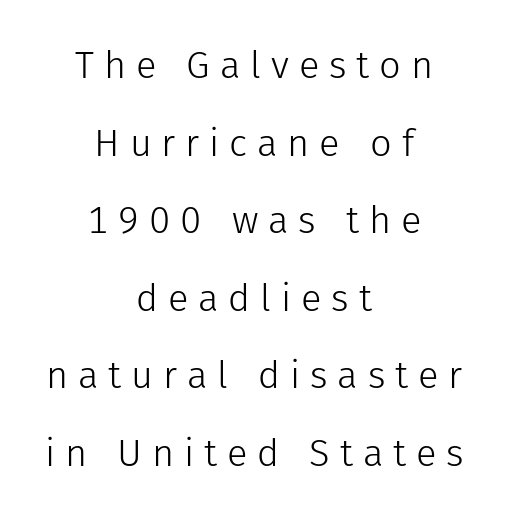
Q: Is the text bold? A: No.
Q: Is the text italic (slanted)? A: No, it is upright.
Q: Is the typeface a serif or a sans-serif typeface? A: Sans-serif.
Q: Is the text underlined? A: No.
Q: How is the paragraph aligned? A: Centered.
Q: Is the spacing between letters normal or unusually wide? A: Unusually wide.
Q: Is the spacing between lines tight, normal or loose? A: Loose.
Q: Width (condensed, normal, or wide)? A: Normal.
Q: Stroke contrast? A: Low.
Q: x-height? A: Medium.
Q: Monospaced? A: No.
